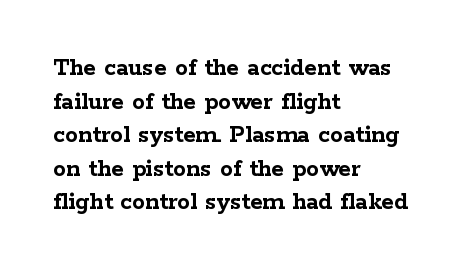
Q: Is the text bold? A: Yes.
Q: Is the text italic (slanted)? A: No, it is upright.
Q: Is the text underlined? A: No.
Q: How is the paragraph aligned? A: Left-aligned.
Q: Is the spacing between letters normal or unusually wide? A: Normal.
Q: Is the spacing between lines tight, normal or loose? A: Normal.
